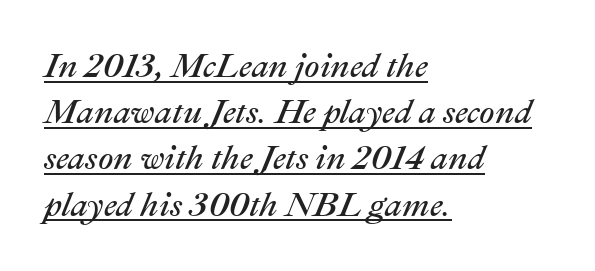
A typesetter would call this leading conventional body-copy spacing. The lines in this sample share a left origin and differ only in where they stop. Think of a printed novel: that variable character pitch is what you see here. This sample carries an underscore along the baseline area. Honestly, the letter spacing is just normal — you wouldn't notice it.
